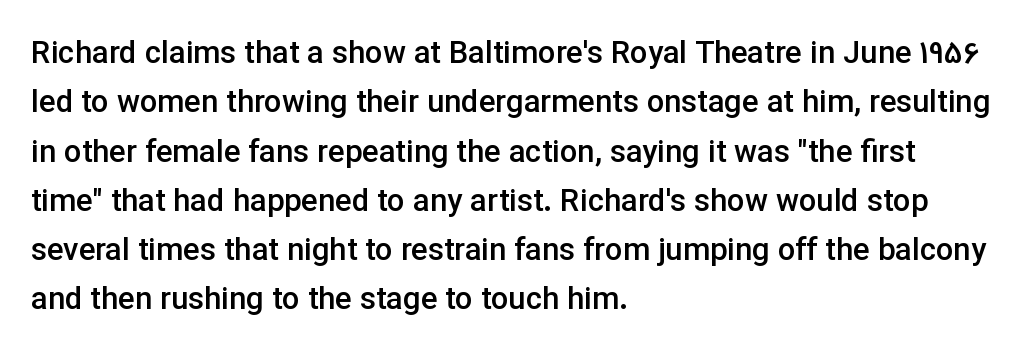
Q: Is the text bold? A: Semi-bold.
Q: Is the text italic (slanted)? A: No, it is upright.
Q: Is the typeface a serif or a sans-serif typeface? A: Sans-serif.
Q: Is the text underlined? A: No.
Q: How is the paragraph aligned? A: Left-aligned.
Q: Is the spacing between letters normal or unusually wide? A: Normal.
Q: Is the spacing between lines tight, normal or loose? A: Normal.
Q: Width (condensed, normal, or wide)? A: Normal.
Q: Stroke contrast? A: Low.
Q: x-height? A: Medium.
Q: Monospaced? A: No.
